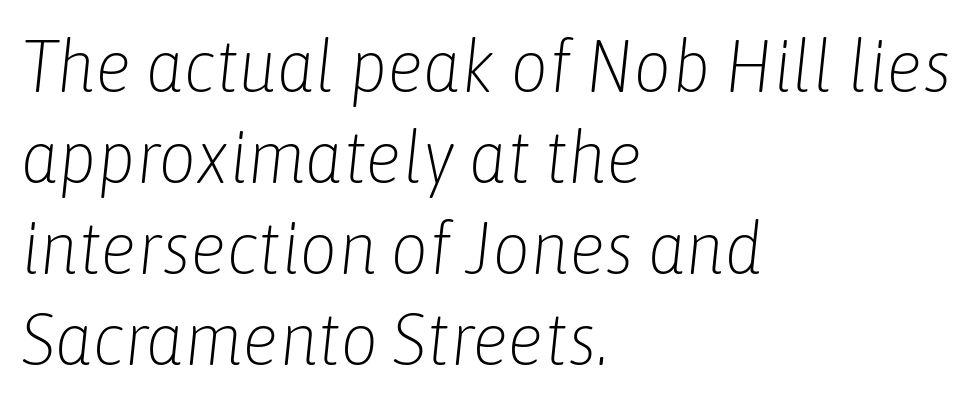
{"italic": "yes", "lean": "right", "slant_degrees": 6, "bold": "no", "weight": "light", "width": "condensed", "stroke_contrast": "low", "x_height": "medium", "monospaced": "no", "underline": "no", "align": "left", "line_spacing_ratio": 1.23, "letter_spacing": "normal", "letter_spacing_em": 0.0, "glyph_px": 74}
